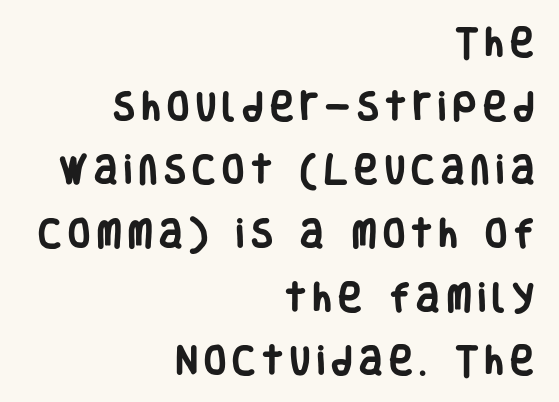
{"serif": "no", "italic": "no", "bold": "yes", "weight": "heavy", "width": "condensed", "stroke_contrast": "low", "x_height": "large", "monospaced": "no", "underline": "no", "align": "right", "line_spacing": "loose", "line_spacing_ratio": 1.99, "letter_spacing": "wide", "letter_spacing_em": 0.21, "glyph_px": 32}
